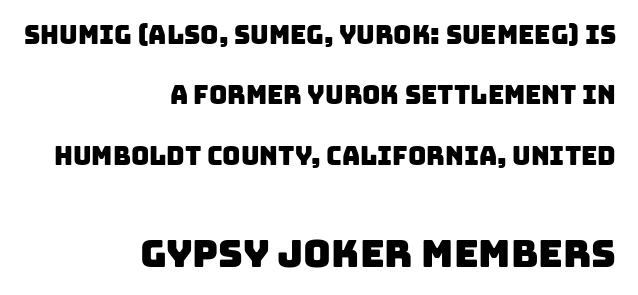
Varying glyph widths throughout — classic text-font behaviour. Which of the two is more prominent by size? The second, at the bottom. Vertically, the passage feels expansive, rows floating well apart. Beneath every word, the page is bare.
